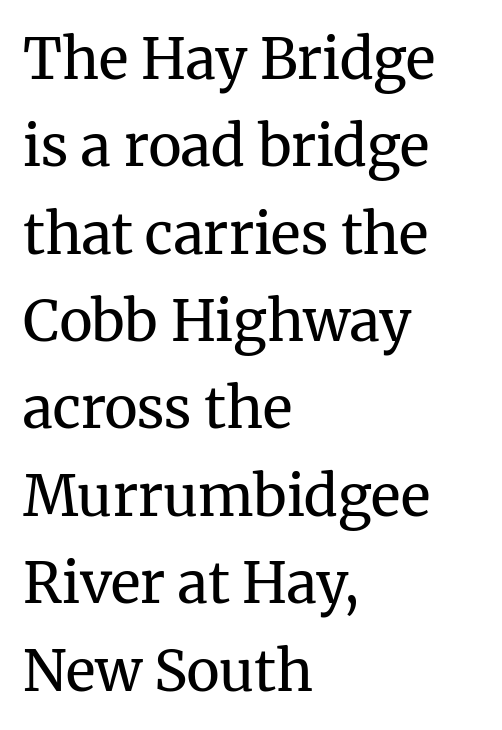
Q: Is the text bold? A: No.
Q: Is the text italic (slanted)? A: No, it is upright.
Q: Is the typeface a serif or a sans-serif typeface? A: Serif.
Q: Is the text underlined? A: No.
Q: How is the paragraph aligned? A: Left-aligned.
Q: Is the spacing between letters normal or unusually wide? A: Normal.
Q: Is the spacing between lines tight, normal or loose? A: Normal.
Q: Width (condensed, normal, or wide)? A: Normal.
Q: Stroke contrast? A: Medium.
Q: x-height? A: Medium.
Q: Monospaced? A: No.
